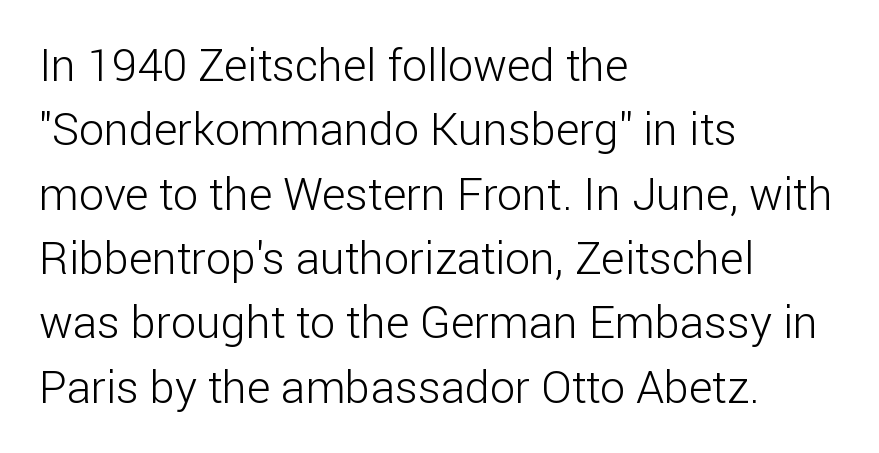
The leading is moderate, giving the passage an even texture. Short and long lines alike share a common starting point at left. Each letter's strokes conclude bluntly, with no projecting serifs. The specimen reads as upright at a glance.
